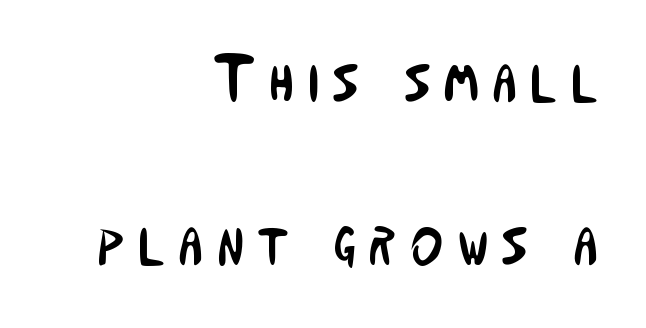
{"serif": "no", "italic": "no", "bold": "no", "weight": "regular", "width": "condensed", "stroke_contrast": "low", "x_height": "medium", "monospaced": "no", "underline": "no", "align": "right", "line_spacing": "loose", "line_spacing_ratio": 2.39, "letter_spacing": "wide", "letter_spacing_em": 0.21, "glyph_px": 68}
